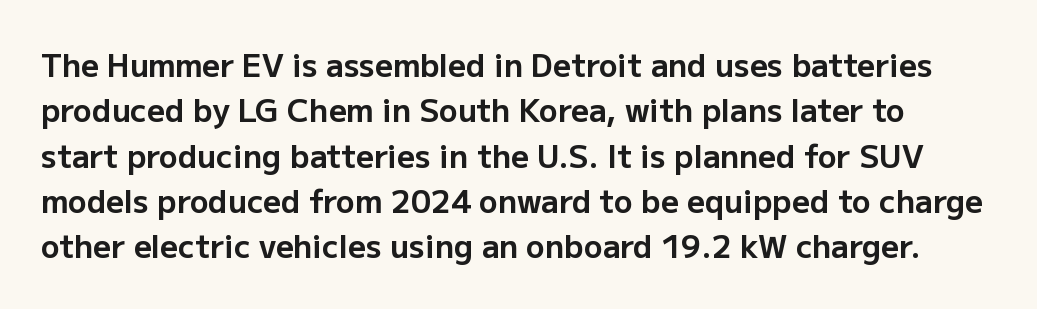
Q: Is the text bold? A: Yes.
Q: Is the text italic (slanted)? A: No, it is upright.
Q: Is the typeface a serif or a sans-serif typeface? A: Sans-serif.
Q: Is the text underlined? A: No.
Q: Is the spacing between letters normal or unusually wide? A: Normal.
Q: Is the spacing between lines tight, normal or loose? A: Normal.
Q: Width (condensed, normal, or wide)? A: Normal.
Q: Stroke contrast? A: Low.
Q: x-height? A: Medium.
Q: Monospaced? A: No.
